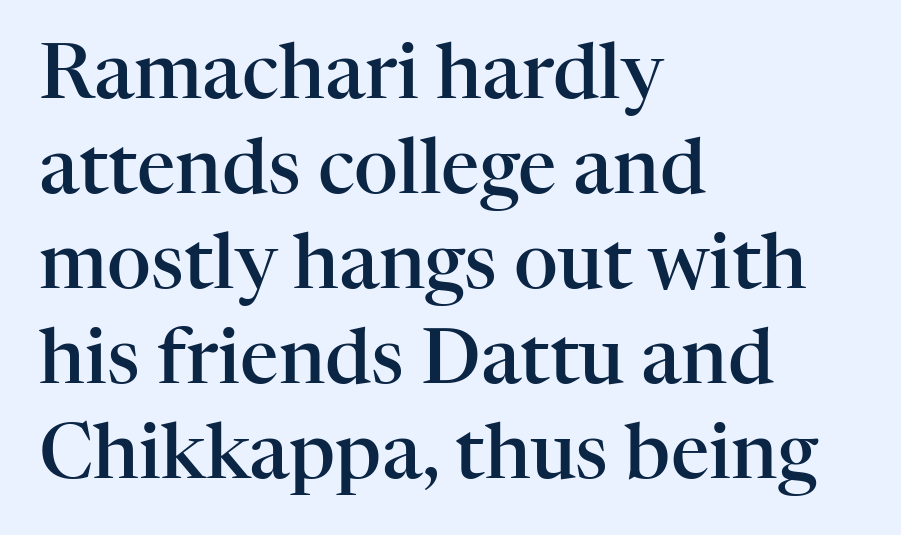
Check where the strokes stop: tiny serifs finish them off. Compared with an ordinary text face, these strokes are moderately heavier — a semibold. Descenders hang freely into open space. Vertical spacing — default. Character widths vary here, with narrow letters taking less room than wide ones.
